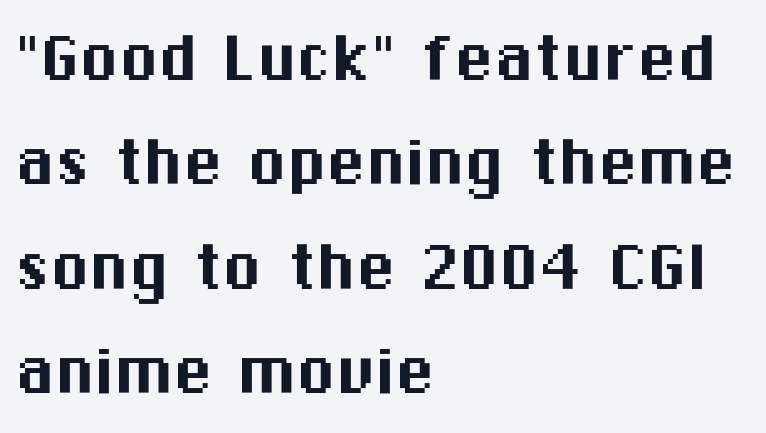
Posture: straight, roman, zero tilt. Caption: multi-line text, flush left, ragged right. Regarding leading, the lines here are spaced in the standard way. Do the characters align in a grid? No, the font is proportional. These lines are composed in type without serifs.
